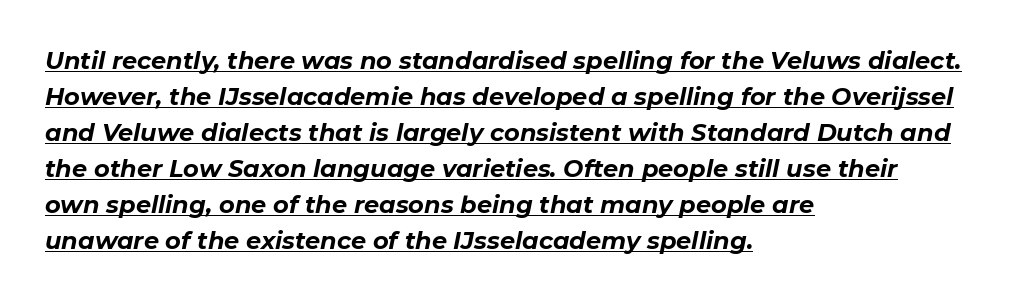
{"italic": "yes", "lean": "right", "slant_degrees": 11, "bold": "yes", "underline": "yes", "align": "left", "line_spacing": "normal", "line_spacing_ratio": 1.5, "letter_spacing": "normal", "letter_spacing_em": 0.0, "glyph_px": 24}
